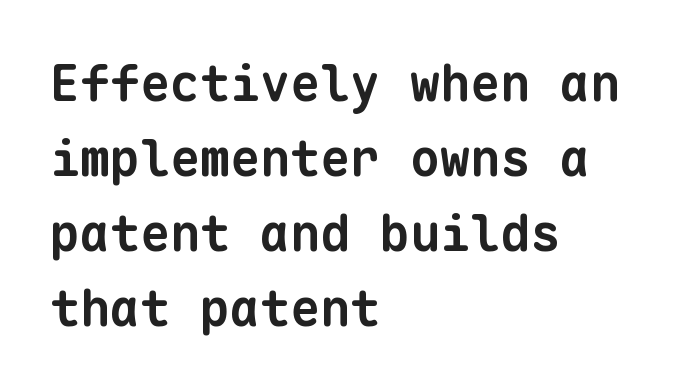
Q: Is the text bold? A: Yes.
Q: Is the typeface a serif or a sans-serif typeface? A: Sans-serif.
Q: Is the text underlined? A: No.
Q: How is the paragraph aligned? A: Left-aligned.
Q: Is the spacing between letters normal or unusually wide? A: Normal.
Q: Is the spacing between lines tight, normal or loose? A: Normal.
Q: Width (condensed, normal, or wide)? A: Normal.
Q: Stroke contrast? A: Low.
Q: x-height? A: Medium.
Q: Monospaced? A: Yes.
